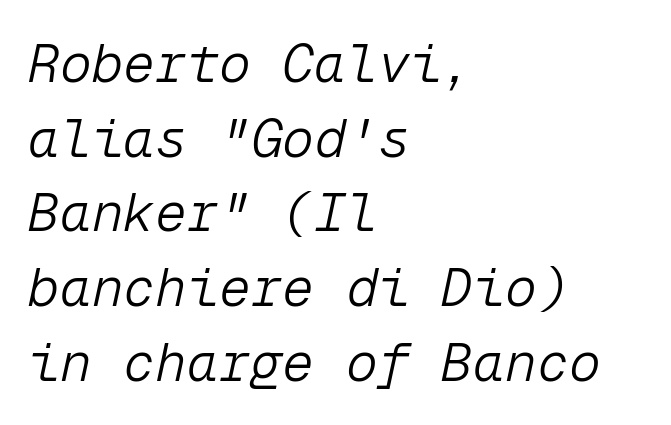
{"italic": "yes", "lean": "right", "slant_degrees": 12, "bold": "no", "weight": "light", "width": "normal", "stroke_contrast": "low", "x_height": "medium", "monospaced": "yes", "underline": "no", "align": "left", "line_spacing": "normal", "line_spacing_ratio": 1.41, "letter_spacing": "normal", "letter_spacing_em": 0.0, "glyph_px": 53}
